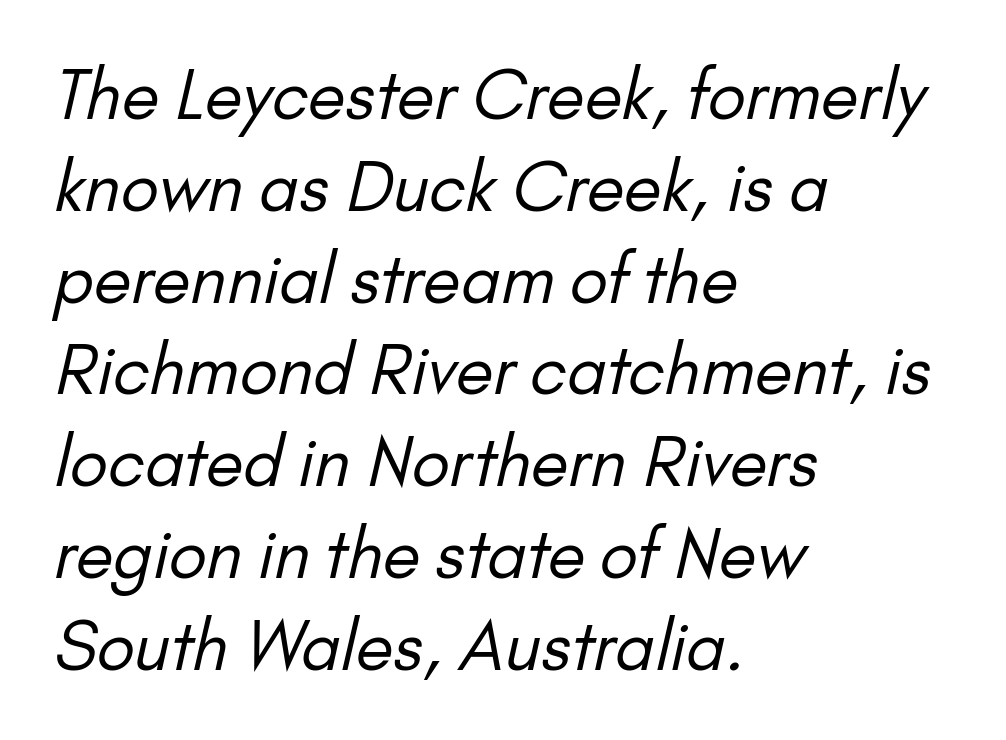
The image shows 68 px regular-weight sans-serif type; set left-aligned, normal line spacing (1.35x), normal letter spacing, not underlined; low stroke contrast and a small x-height.
